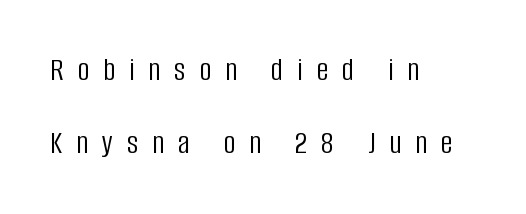
Q: Is the text bold? A: No.
Q: Is the text italic (slanted)? A: No, it is upright.
Q: Is the typeface a serif or a sans-serif typeface? A: Sans-serif.
Q: Is the text underlined? A: No.
Q: How is the paragraph aligned? A: Left-aligned.
Q: Is the spacing between letters normal or unusually wide? A: Unusually wide.
Q: Is the spacing between lines tight, normal or loose? A: Loose.
Q: Width (condensed, normal, or wide)? A: Condensed.
Q: Stroke contrast? A: Low.
Q: x-height? A: Large.
Q: Monospaced? A: No.
